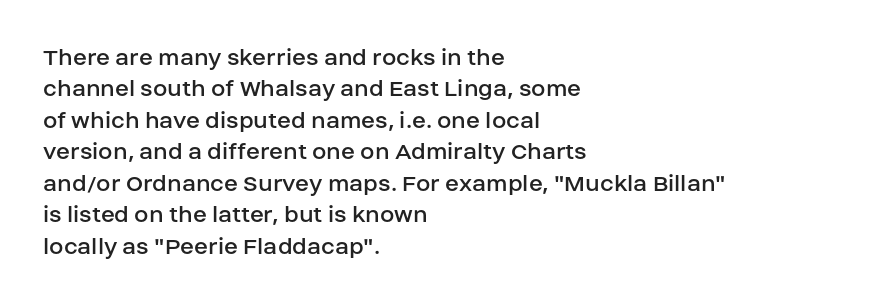
{"italic": "no", "bold": "no", "underline": "no", "align": "left", "line_spacing_ratio": 1.21, "letter_spacing": "normal", "letter_spacing_em": 0.0, "glyph_px": 26}
